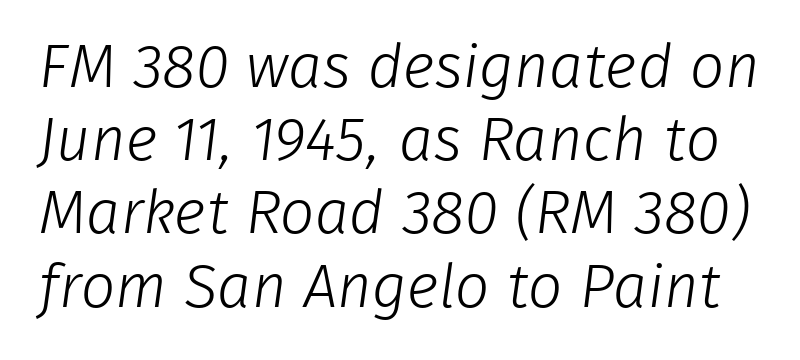
The glyphs in this specimen are sans serif. The passage shown has conventional tracking throughout. The area under the type is left untouched. The face used here is proportionally spaced, like ordinary book or web type. The letterforms sit at book weight or below.
